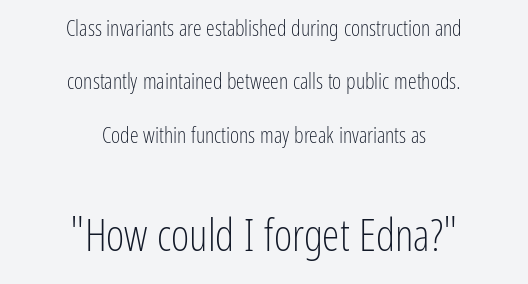
The image shows 44 px light, condensed sans-serif type, upright; set centered, loose line spacing (2.43x), normal letter spacing, not underlined; the second (bottom) block is 2.0x larger; low stroke contrast and a medium x-height.
